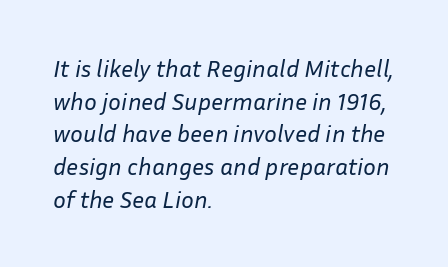
Q: Is the text bold? A: No.
Q: Is the text italic (slanted)? A: Yes, it leans right by about 10 degrees.
Q: Is the text underlined? A: No.
Q: How is the paragraph aligned? A: Left-aligned.
Q: Is the spacing between letters normal or unusually wide? A: Normal.
Q: Is the spacing between lines tight, normal or loose? A: Normal.
